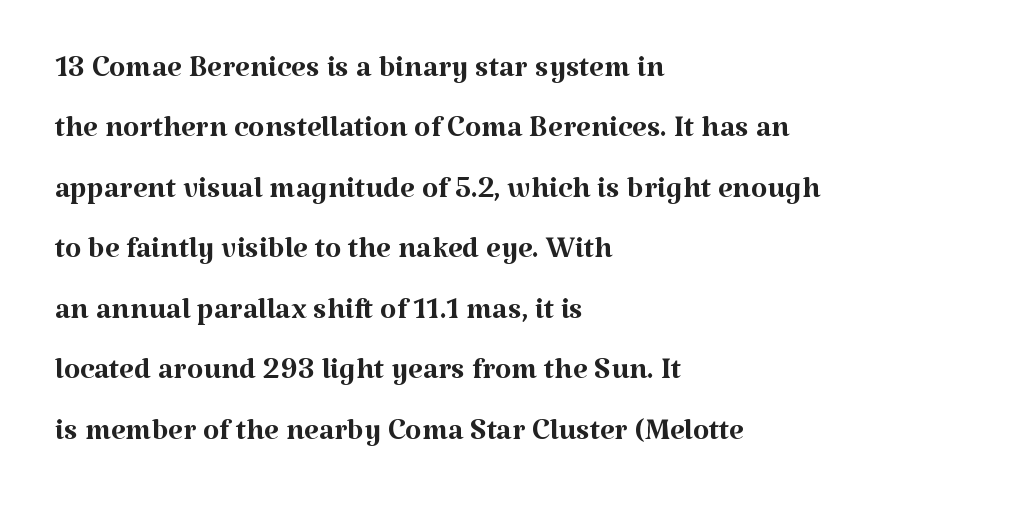
The designer went with a serif here, giving each stem small feet. Leading: standard. A light-to-regular cut is what we see here. A clean baseline with only descenders dipping below it.
